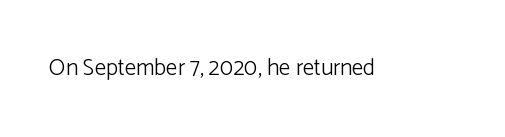
The type is set solid horizontally, with unmodified tracking. Words float on clear page, feet unadorned. A quiet, ordinary-to-light weight characterises the typeface. The type sits square on the baseline with zero lean.
